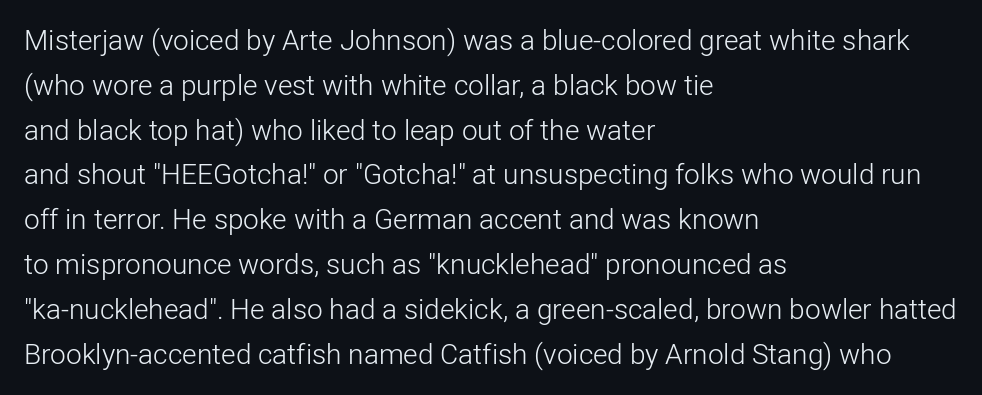
{"serif": "no", "italic": "no", "bold": "no", "weight": "light", "width": "normal", "stroke_contrast": "low", "x_height": "medium", "monospaced": "no", "underline": "no", "align": "left", "line_spacing": "normal", "line_spacing_ratio": 1.6, "letter_spacing": "normal", "letter_spacing_em": 0.0, "glyph_px": 28}
